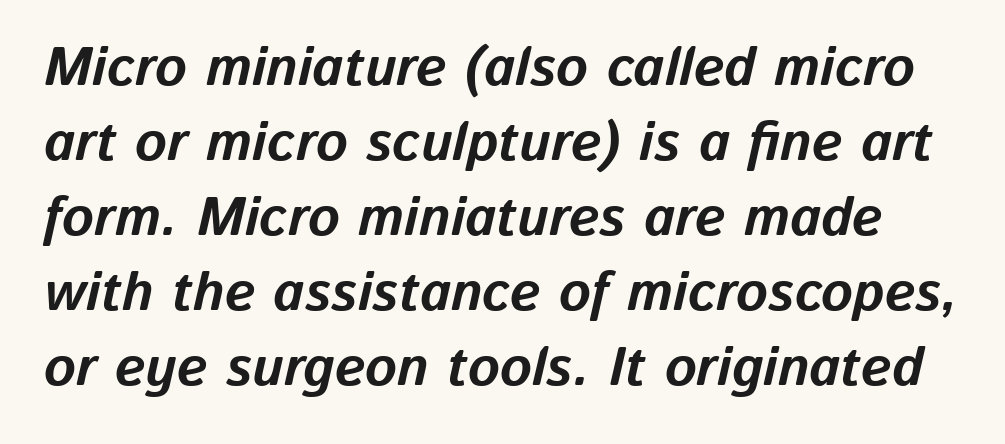
The line-height multiplier appears to be the usual default. Each row of text sits above clean, open space. Each letter keeps its own natural width here, so spacing adapts to shape. The rendering uses a bold face; every stroke is thick and dark. When letters slant like this, we call the style italic. Does extra space separate the letters? No, they use regular spacing.
